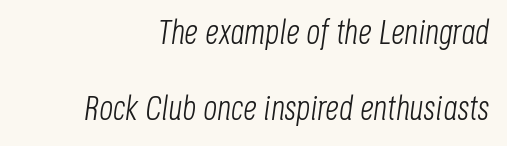
The image shows 34 px light, condensed type, italic (leaning right); set loose line spacing (2.25x), normal letter spacing, not underlined; low stroke contrast and a large x-height.
